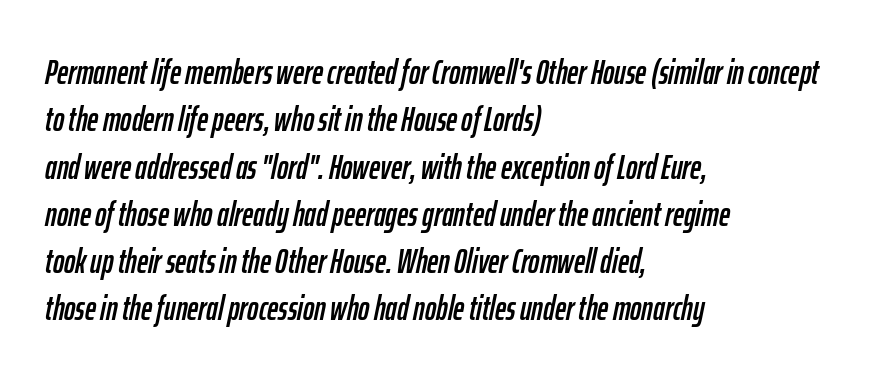
{"italic": "yes", "lean": "right", "slant_degrees": 12, "width": "condensed", "stroke_contrast": "low", "x_height": "medium", "monospaced": "no", "underline": "no", "align": "left", "line_spacing": "normal", "line_spacing_ratio": 1.39, "letter_spacing": "normal", "letter_spacing_em": 0.0, "glyph_px": 34}
